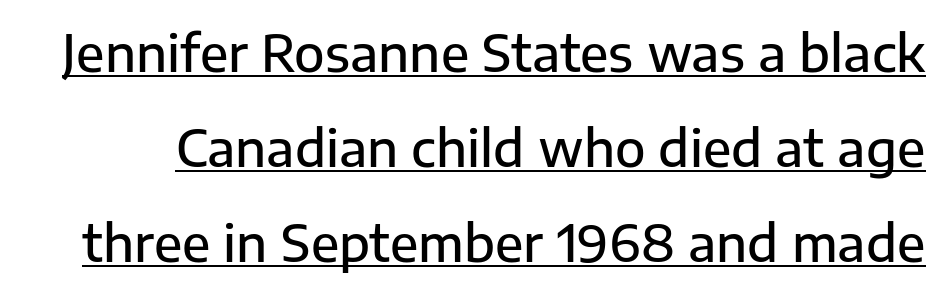
Somebody hit Ctrl+U on this one — the words are underlined. Do the letters lean? They stand straight. In terms of weight, the rendering is demibold, just under bold. These lines stand farther apart than default settings would place them.
